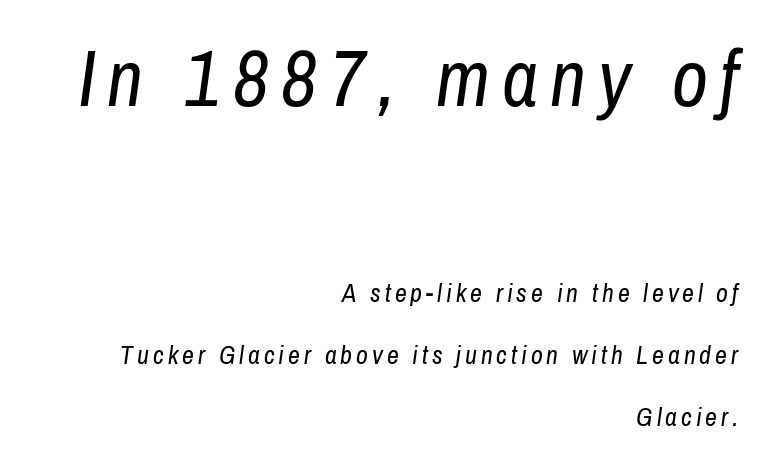
The image shows 79 px regular-weight, condensed type, italic (leaning right); set right-aligned, loose line spacing (2.38x), not underlined; the first (top) block is 3.04x larger; low stroke contrast and a medium x-height.
